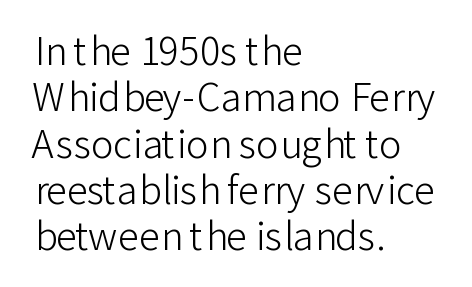
The type is set solid horizontally, with unmodified tracking. The rendering anchors every line to the left-hand side. Each row of text sits above clean, open space. Note: no serifs on the glyphs.
